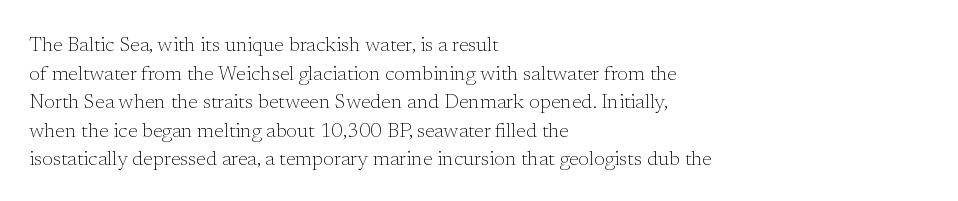
Q: Is the text bold? A: No.
Q: Is the text italic (slanted)? A: No, it is upright.
Q: Is the text underlined? A: No.
Q: How is the paragraph aligned? A: Left-aligned.
Q: Is the spacing between letters normal or unusually wide? A: Normal.
Q: Is the spacing between lines tight, normal or loose? A: Normal.
